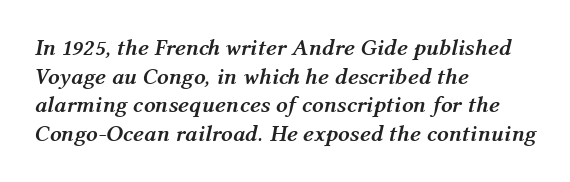
The image shows 23 px bold type, italic (leaning right); set left-aligned, normal line spacing (1.25x), normal letter spacing, not underlined.
